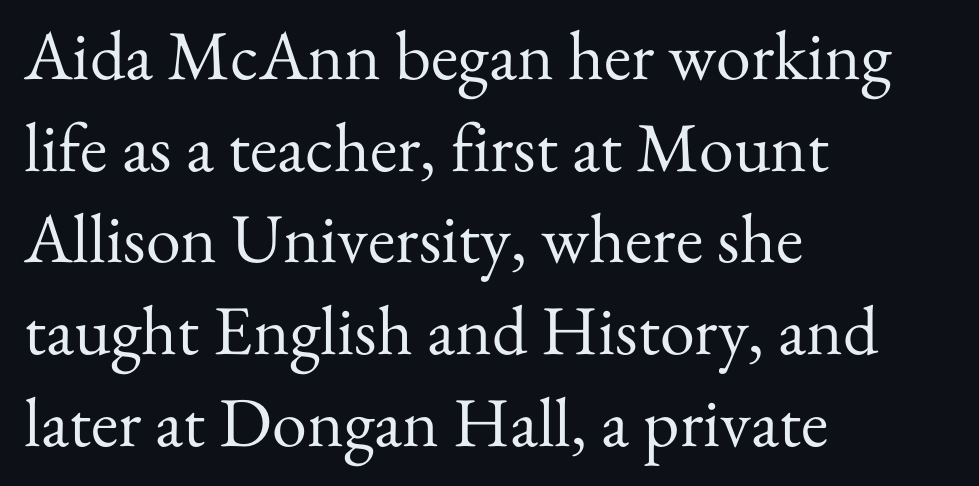
Q: Is the text bold? A: No.
Q: Is the text italic (slanted)? A: No, it is upright.
Q: Is the typeface a serif or a sans-serif typeface? A: Serif.
Q: Is the text underlined? A: No.
Q: How is the paragraph aligned? A: Left-aligned.
Q: Is the spacing between letters normal or unusually wide? A: Normal.
Q: Is the spacing between lines tight, normal or loose? A: Normal.
Q: Width (condensed, normal, or wide)? A: Normal.
Q: Stroke contrast? A: Medium.
Q: x-height? A: Small.
Q: Monospaced? A: No.
